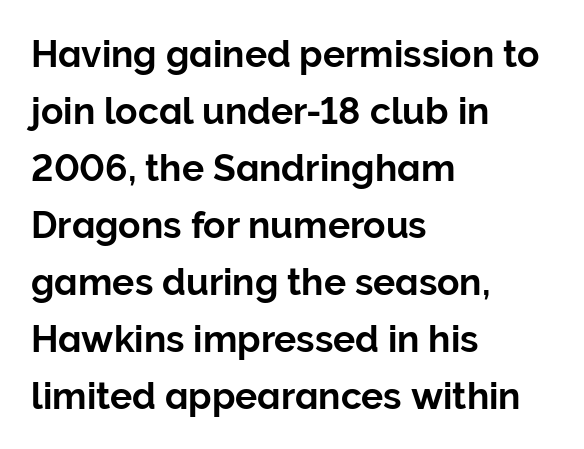
The image shows 37 px sans-serif type, upright; set left-aligned, normal line spacing (1.54x), normal letter spacing, not underlined; low stroke contrast and a medium x-height.
